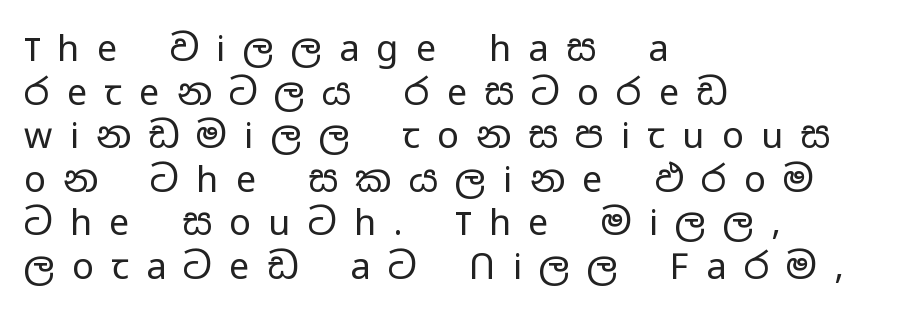
The image shows 36 px regular-weight, wide sans-serif type, upright; set left-aligned, line spacing 1.21x, unusually wide letter spacing (+0.48 em), not underlined; low stroke contrast and a medium x-height.
